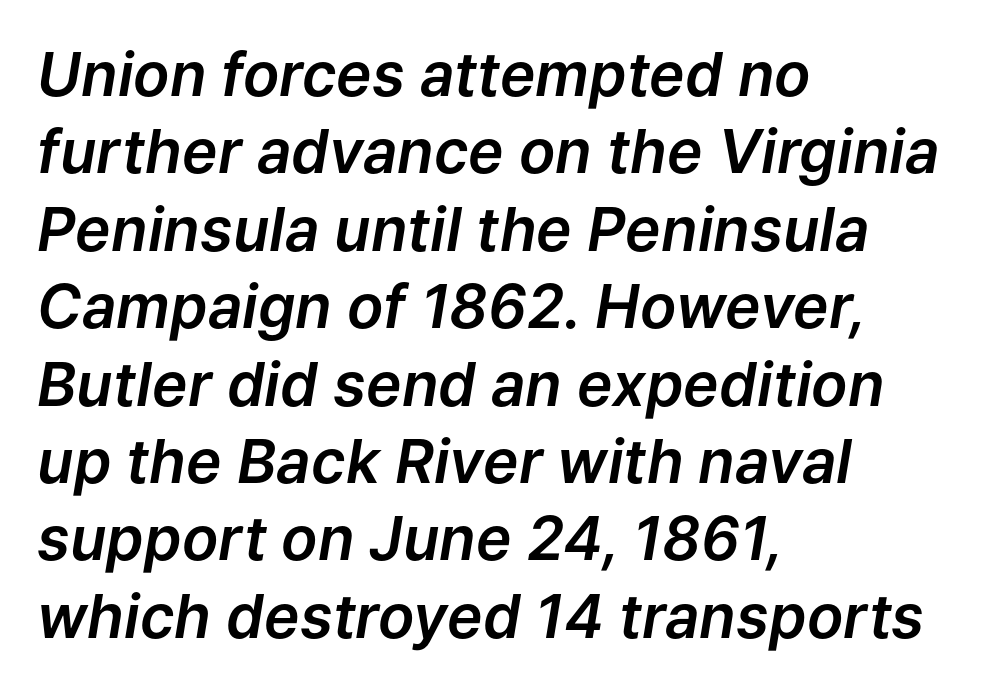
Q: Is the text italic (slanted)? A: Yes, it leans right by about 9 degrees.
Q: Is the text underlined? A: No.
Q: How is the paragraph aligned? A: Left-aligned.
Q: Is the spacing between letters normal or unusually wide? A: Normal.
Q: Is the spacing between lines tight, normal or loose? A: Normal.
Q: Width (condensed, normal, or wide)? A: Normal.
Q: Stroke contrast? A: Low.
Q: x-height? A: Medium.
Q: Monospaced? A: No.
